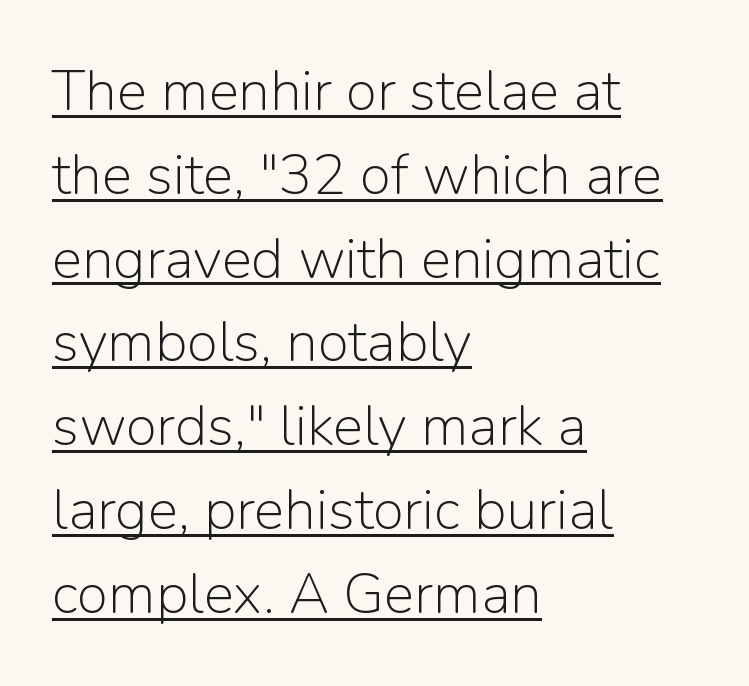
Q: Is the text bold? A: No.
Q: Is the text italic (slanted)? A: No, it is upright.
Q: Is the typeface a serif or a sans-serif typeface? A: Sans-serif.
Q: Is the text underlined? A: Yes.
Q: How is the paragraph aligned? A: Left-aligned.
Q: Is the spacing between letters normal or unusually wide? A: Normal.
Q: Is the spacing between lines tight, normal or loose? A: Normal.
Q: Width (condensed, normal, or wide)? A: Normal.
Q: Stroke contrast? A: Low.
Q: x-height? A: Medium.
Q: Monospaced? A: No.
